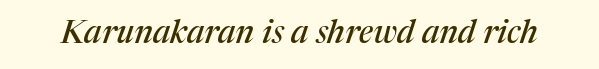
These lines were composed using italics. Students, note that the glyphs here touch the page at normal intervals. The characters display serif detailing at their extremities. The gap between lines stays unmarked. You could not count columns in this text — the font is proportionally spaced.
